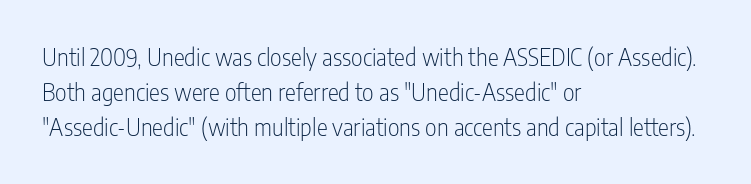
Weight: not bold — regular or lighter. The typesetter chose a ragged-right arrangement here. Each new line begins a customary step beneath the previous one. You could call the tracking neutral — neither tight nor loose. Only glyphs here, with clear space below each row. You can tell it's not italic because the verticals are truly vertical.
